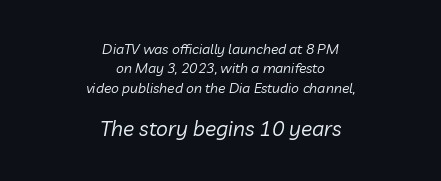
The image shows 21 px text type, italic (leaning right); set centered, normal line spacing (1.38x), normal letter spacing, not underlined; the second (bottom) block is 1.5x larger.
